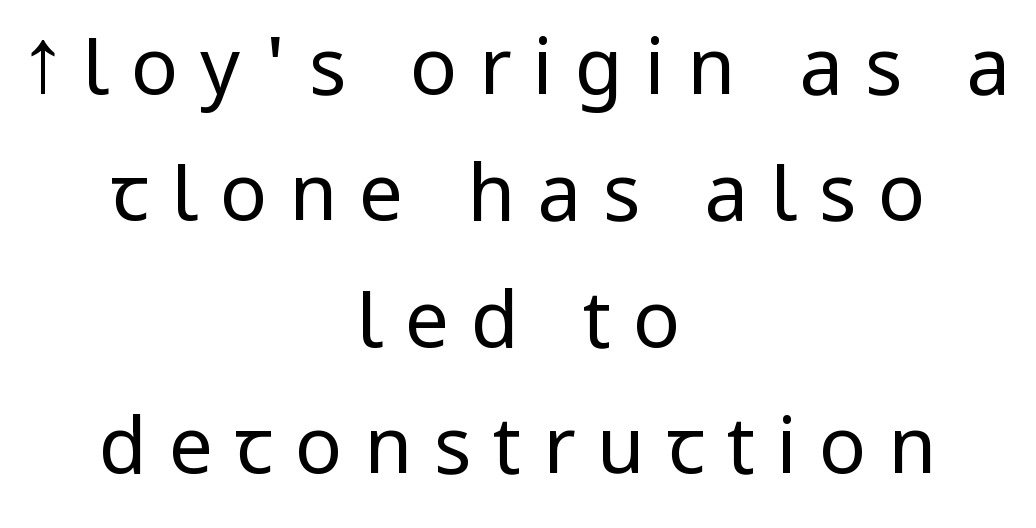
There is plenty of visible air inserted between adjacent glyphs. This sample has the flowing, uneven cadence of proportional lettering. Vertically, the passage feels balanced, rows spaced as you'd expect. The type family on display is of the sans-serif kind.
